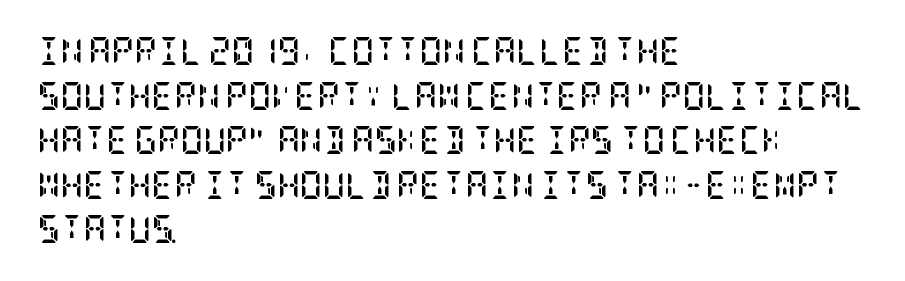
The image shows 28 px semibold, condensed serif type, upright; set left-aligned, normal line spacing (1.59x), normal letter spacing, not underlined; low stroke contrast and a large x-height.
